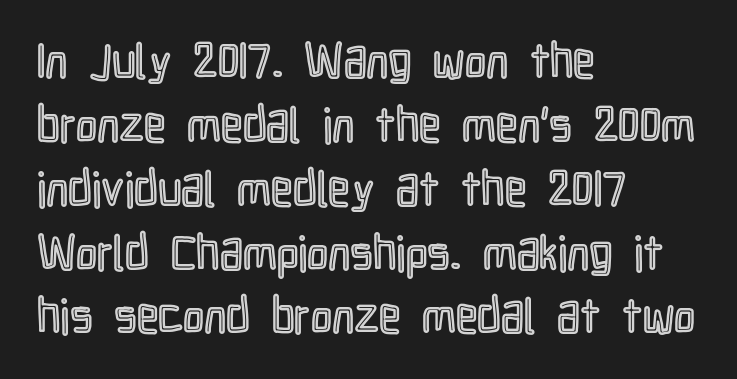
Q: Is the text italic (slanted)? A: No, it is upright.
Q: Is the text underlined? A: No.
Q: How is the paragraph aligned? A: Left-aligned.
Q: Is the spacing between letters normal or unusually wide? A: Normal.
Q: Is the spacing between lines tight, normal or loose? A: Normal.
Q: Width (condensed, normal, or wide)? A: Condensed.
Q: x-height? A: Medium.
Q: Monospaced? A: No.
